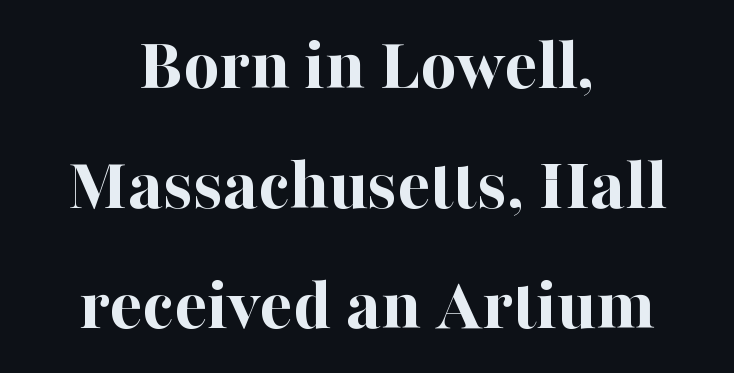
The image shows 77 px bold serif type, upright; set centered, normal line spacing (1.56x), normal letter spacing, not underlined; high stroke contrast and a medium x-height.
